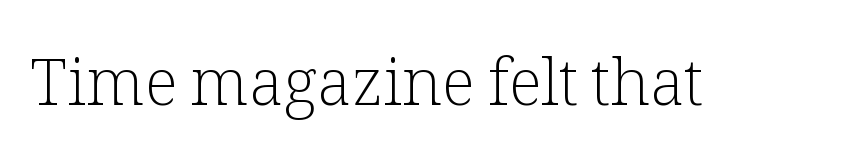
Q: Is the text bold? A: No.
Q: Is the text italic (slanted)? A: No, it is upright.
Q: Is the typeface a serif or a sans-serif typeface? A: Serif.
Q: Is the text underlined? A: No.
Q: Is the spacing between letters normal or unusually wide? A: Normal.
Q: Width (condensed, normal, or wide)? A: Normal.
Q: Stroke contrast? A: Low.
Q: x-height? A: Medium.
Q: Monospaced? A: No.
